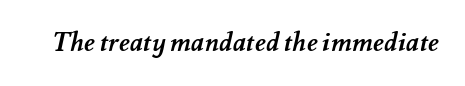
Set as a true bold cut, around the 700 mark. No word sits above an underline. Nothing unusual about the tracking: characters are spaced as the font intends.
